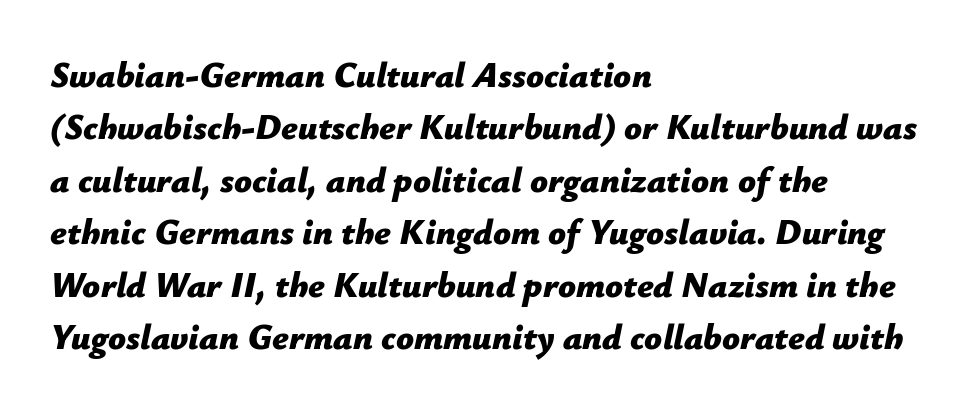
Q: Is the text bold? A: Yes.
Q: Is the text italic (slanted)? A: Yes, it leans right by about 12 degrees.
Q: Is the text underlined? A: No.
Q: How is the paragraph aligned? A: Left-aligned.
Q: Is the spacing between letters normal or unusually wide? A: Normal.
Q: Is the spacing between lines tight, normal or loose? A: Normal.
Q: Width (condensed, normal, or wide)? A: Normal.
Q: Stroke contrast? A: Low.
Q: x-height? A: Medium.
Q: Monospaced? A: No.
